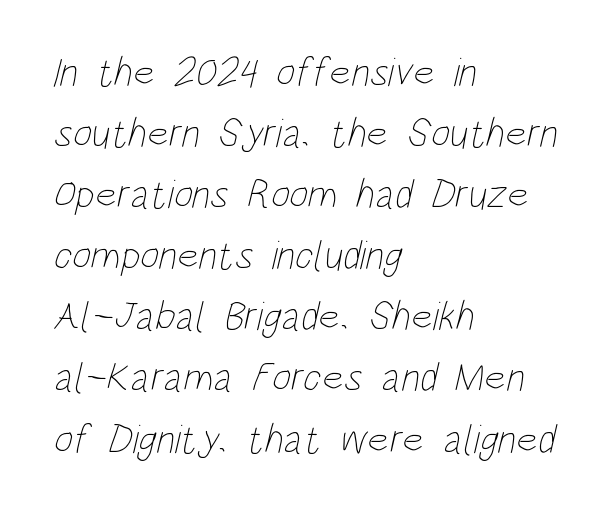
{"bold": "no", "weight": "thin", "width": "condensed", "stroke_contrast": "low", "x_height": "large", "monospaced": "no", "underline": "no", "align": "left", "line_spacing": "normal", "line_spacing_ratio": 1.49, "letter_spacing": "normal", "letter_spacing_em": 0.0, "glyph_px": 41}
